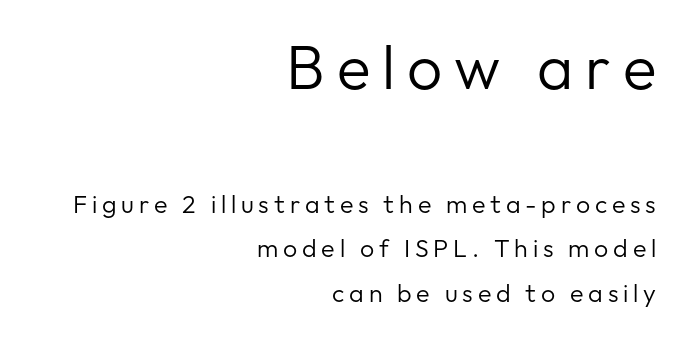
{"serif": "no", "italic": "no", "bold": "no", "weight": "regular", "width": "normal", "stroke_contrast": "low", "x_height": "medium", "monospaced": "no", "underline": "no", "align": "right", "line_spacing_ratio": 1.79, "larger_block": "first", "size_ratio": 2.48, "glyph_px": 62}
